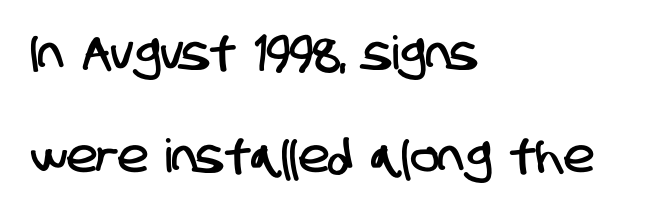
The gaps between neighbouring characters are ordinary and unremarkable. Each letter's strokes conclude bluntly, with no projecting serifs. Check under the words: just untouched page. Rows of type keep a wide berth in the vertical direction. Where is the straight margin? On the left.
